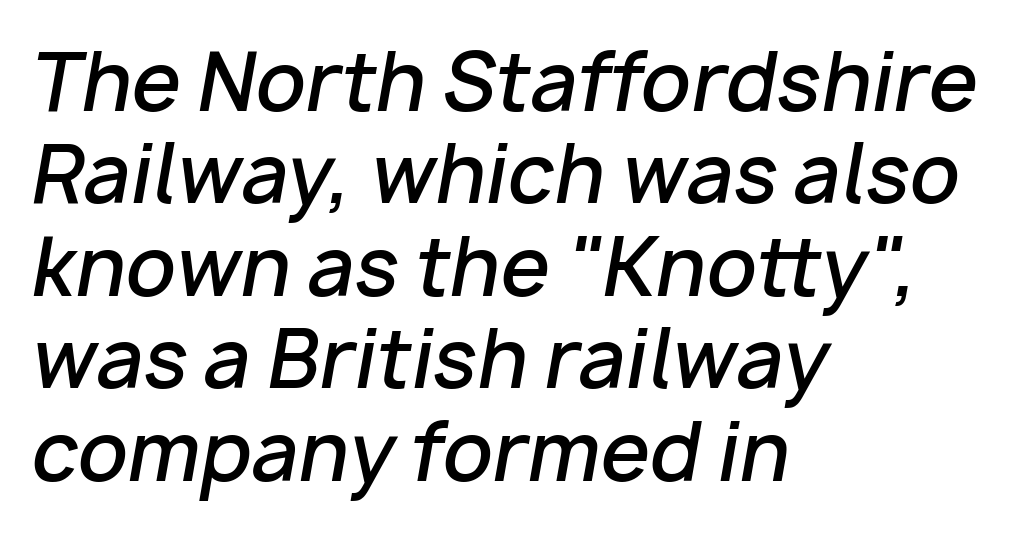
{"italic": "yes", "lean": "right", "slant_degrees": 10, "bold": "semi", "weight": "semibold", "width": "normal", "stroke_contrast": "low", "x_height": "medium", "monospaced": "no", "underline": "no", "align": "left", "line_spacing_ratio": 1.17, "letter_spacing": "normal", "letter_spacing_em": 0.0, "glyph_px": 79}
